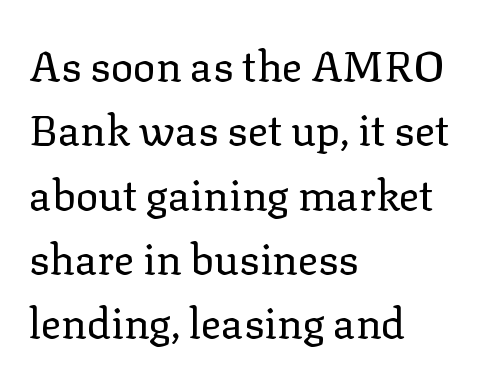
The image shows 42 px regular-weight serif type, upright; set left-aligned, normal line spacing (1.53x), normal letter spacing, not underlined; low stroke contrast and a medium x-height.
